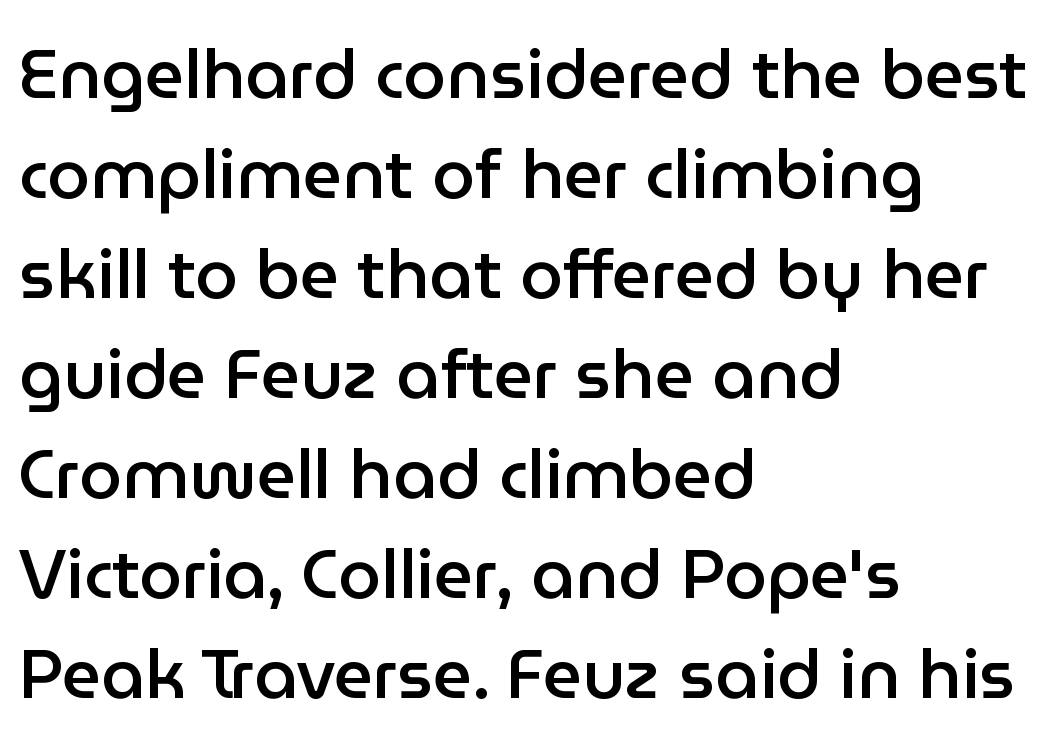
Q: Is the text bold? A: Semi-bold.
Q: Is the text italic (slanted)? A: No, it is upright.
Q: Is the typeface a serif or a sans-serif typeface? A: Sans-serif.
Q: Is the text underlined? A: No.
Q: How is the paragraph aligned? A: Left-aligned.
Q: Is the spacing between letters normal or unusually wide? A: Normal.
Q: Is the spacing between lines tight, normal or loose? A: Normal.
Q: Width (condensed, normal, or wide)? A: Normal.
Q: Stroke contrast? A: Low.
Q: x-height? A: Medium.
Q: Monospaced? A: No.
